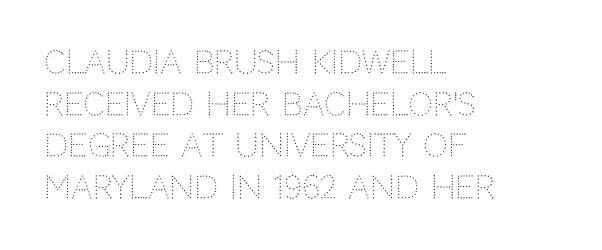
The image shows 31 px light sans-serif type, upright; set left-aligned, normal line spacing (1.34x), normal letter spacing, not underlined; low stroke contrast and a large x-height.
